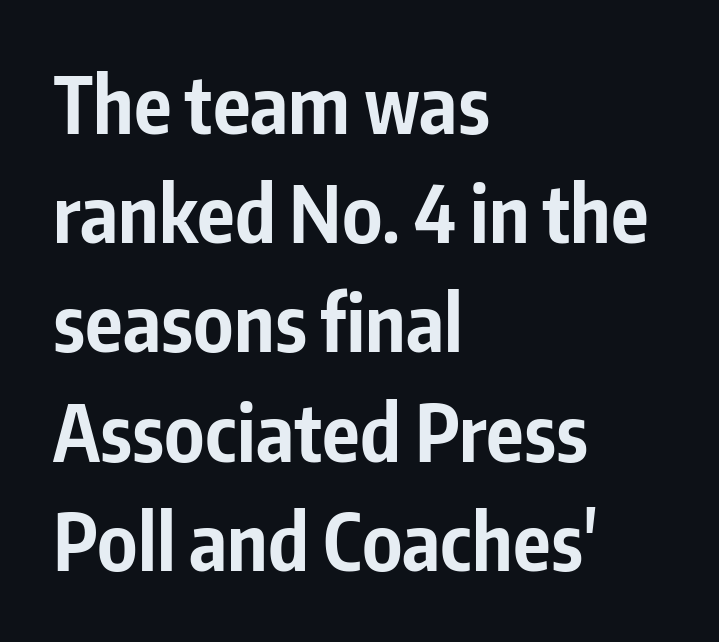
The image shows 78 px bold, condensed sans-serif type, upright; set left-aligned, normal line spacing (1.4x), normal letter spacing, not underlined; low stroke contrast and a medium x-height.
